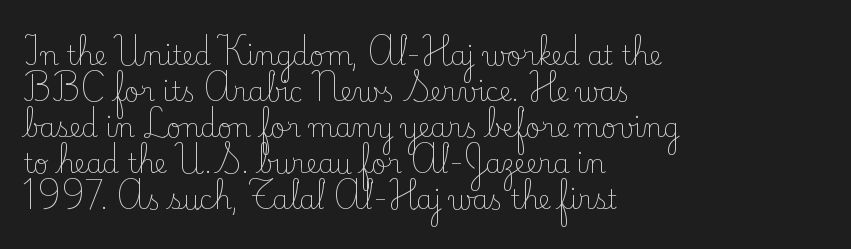
The image shows 26 px text type, upright; set left-aligned, normal line spacing (1.38x), normal letter spacing, not underlined.
